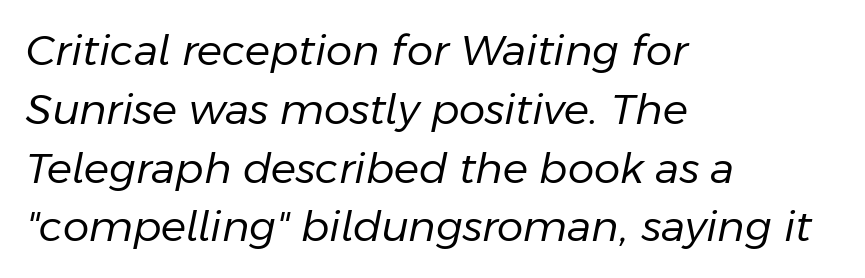
Q: Is the text bold? A: No.
Q: Is the text italic (slanted)? A: Yes, it leans right by about 11 degrees.
Q: Is the text underlined? A: No.
Q: How is the paragraph aligned? A: Left-aligned.
Q: Is the spacing between letters normal or unusually wide? A: Normal.
Q: Is the spacing between lines tight, normal or loose? A: Normal.
Q: Width (condensed, normal, or wide)? A: Normal.
Q: Stroke contrast? A: Low.
Q: x-height? A: Medium.
Q: Monospaced? A: No.
